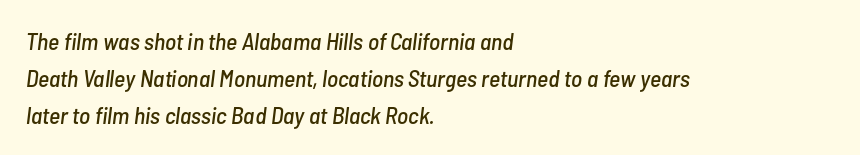
The image shows 24 px text type, italic (leaning right); set left-aligned, normal line spacing (1.54x), normal letter spacing, not underlined.
